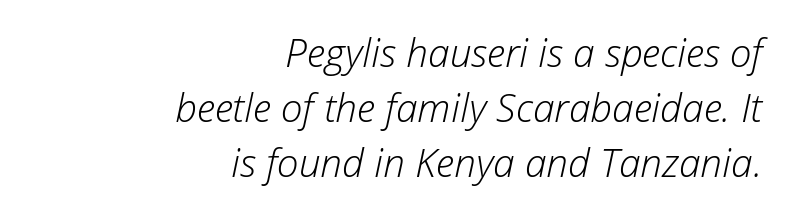
The image shows 39 px light type, italic (leaning right); set right-aligned, normal line spacing (1.41x), normal letter spacing, not underlined; low stroke contrast and a medium x-height.
